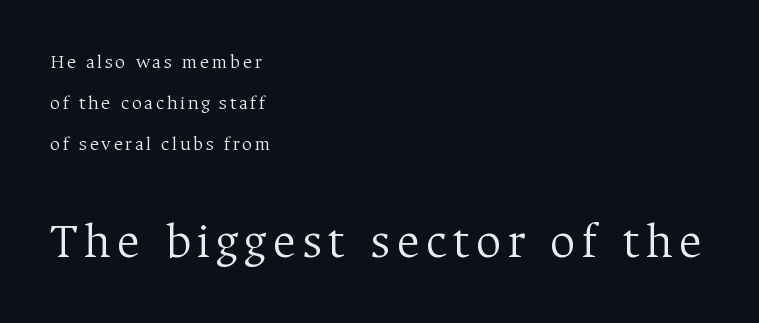
Italic: no, the glyphs are upright roman. The baseline area is clear. Casual observation: everything's shoved over to the left. Nothing heavy about these letters — not bold at all.
